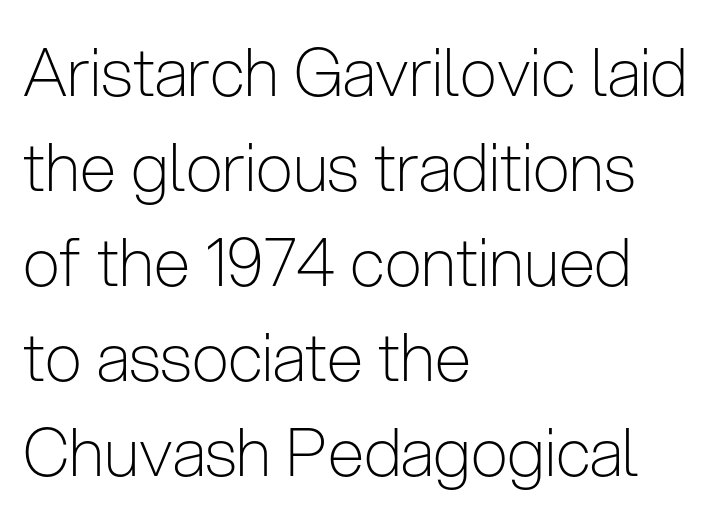
The image shows 66 px light, condensed sans-serif type, upright; set left-aligned, normal line spacing (1.44x), normal letter spacing, not underlined; low stroke contrast and a medium x-height.
